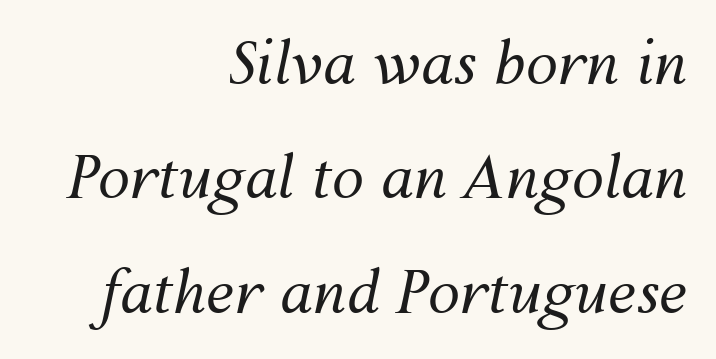
The axis of the letterforms is tilted away from vertical. Spacing verdict: proportional, widths tailored to each character. Casual observation: everything's shoved over to the right. Glyph-to-glyph distance matches everyday printed text.
